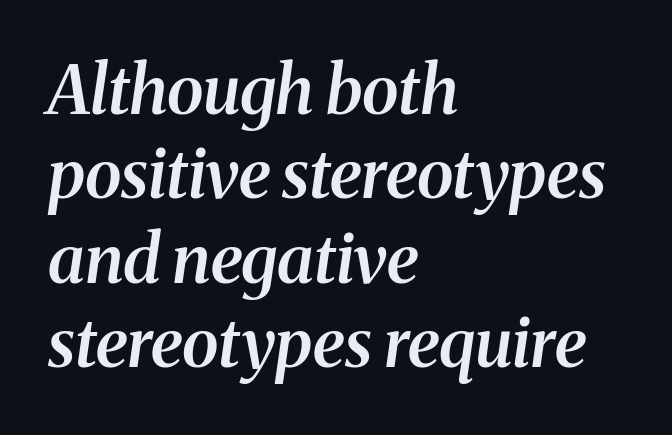
Quick note: underline off. When letters slant like this, we call the style italic. Varying glyph widths throughout — classic text-font behaviour. A semibold gives these letters moderate extra thickness, short of bold. Here the glyphs are tracked normally, forming tight word shapes. Visually the block forms a straight wall on the left and a jagged coastline on the right.
